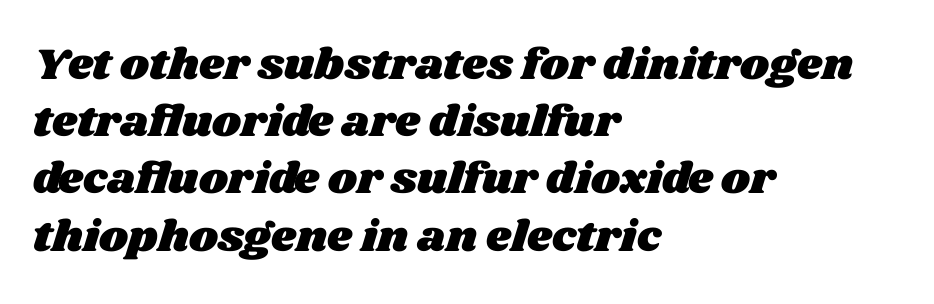
{"width": "wide", "stroke_contrast": "medium", "x_height": "large", "monospaced": "no", "underline": "no", "align": "left", "line_spacing": "normal", "line_spacing_ratio": 1.3, "letter_spacing": "normal", "letter_spacing_em": 0.0, "glyph_px": 44}
